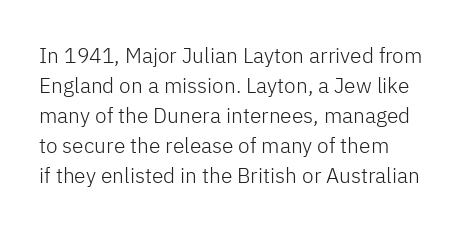
{"italic": "no", "bold": "no", "underline": "no", "align": "left", "line_spacing": "normal", "line_spacing_ratio": 1.43, "letter_spacing": "normal", "letter_spacing_em": 0.0, "glyph_px": 21}
